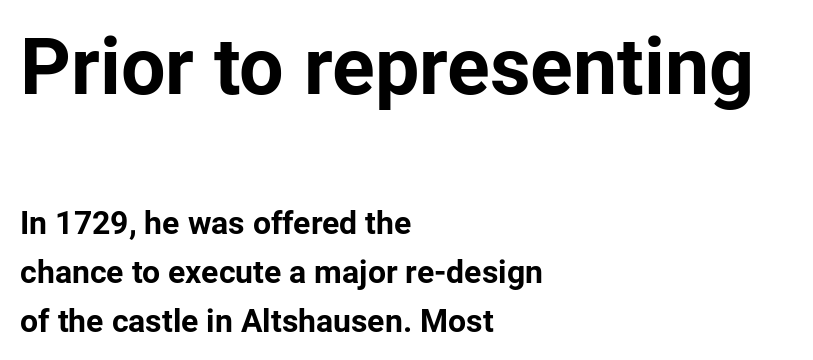
This is sans-serif lettering, the kind often seen on screens and signage. The earlier block is typeset at a bigger size than the later block. This rendering leaves character spacing at its baseline value. Horizontal bands of white between lines are of average thickness. Which margin do the lines hug? The left one — the right edge is uneven. Weight check: bold — yes, fully.
